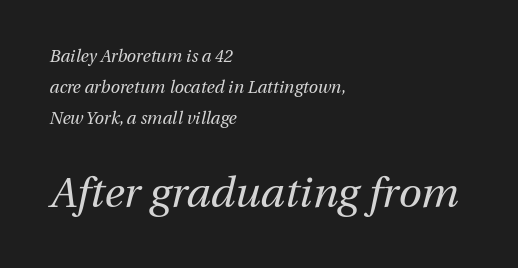
Q: Is the text bold? A: No.
Q: Is the text italic (slanted)? A: Yes, it leans right by about 13 degrees.
Q: Is the text underlined? A: No.
Q: How is the paragraph aligned? A: Left-aligned.
Q: Is the spacing between letters normal or unusually wide? A: Normal.
Q: Which block of text is set in a larger size, the first (top) or the second (bottom)? A: The second (bottom) one.
Q: Width (condensed, normal, or wide)? A: Normal.
Q: Stroke contrast? A: Medium.
Q: x-height? A: Medium.
Q: Monospaced? A: No.
